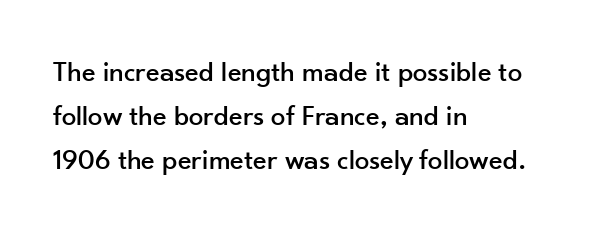
{"serif": "no", "italic": "no", "width": "normal", "stroke_contrast": "low", "x_height": "small", "monospaced": "no", "underline": "no", "align": "left", "line_spacing": "normal", "line_spacing_ratio": 1.52, "letter_spacing": "normal", "letter_spacing_em": 0.0, "glyph_px": 29}
